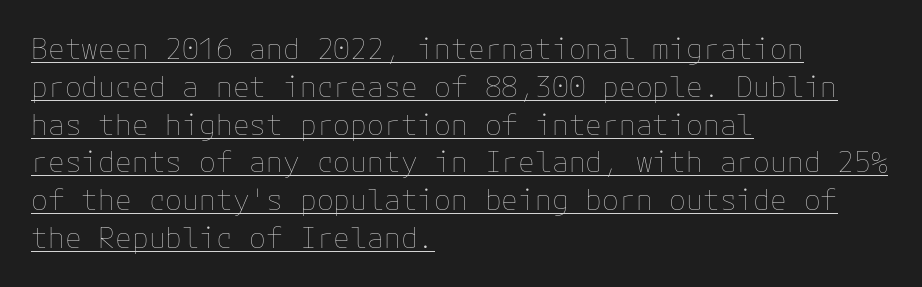
Is the block centered? No — it sits flush against the left margin. A rule runs beneath these lines of type. Designer's note — italics off, roman on. The letterforms sit shoulder to shoulder at normal distance. The typeface has the unassuming heft of standard copy or less. This sample keeps an unexceptional amount of space between lines.
